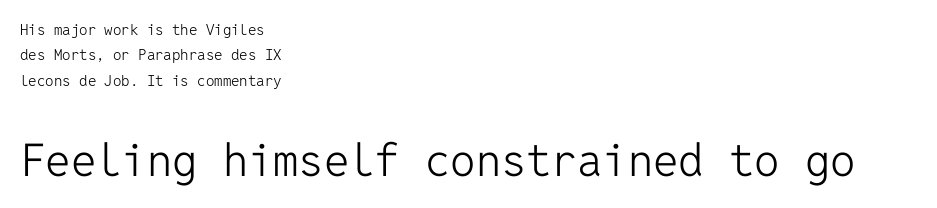
Q: Is the text bold? A: No.
Q: Is the text italic (slanted)? A: No, it is upright.
Q: Is the typeface a serif or a sans-serif typeface? A: Sans-serif.
Q: Is the text underlined? A: No.
Q: How is the paragraph aligned? A: Left-aligned.
Q: Is the spacing between letters normal or unusually wide? A: Normal.
Q: Is the spacing between lines tight, normal or loose? A: Normal.
Q: Which block of text is set in a larger size, the first (top) or the second (bottom)? A: The second (bottom) one.
Q: Width (condensed, normal, or wide)? A: Normal.
Q: Stroke contrast? A: Low.
Q: x-height? A: Medium.
Q: Monospaced? A: Yes.
